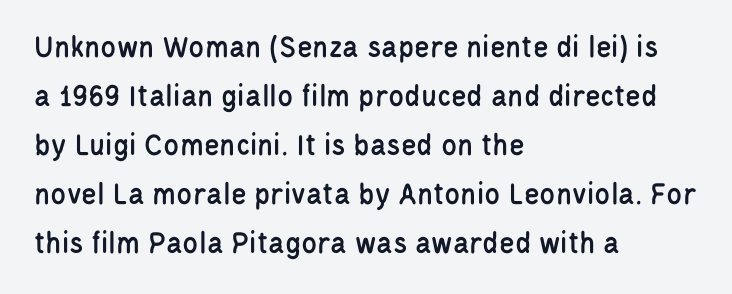
Which margin do the lines hug? The left one — the right edge is uneven. The typography opts for an upright posture over an oblique one. Check under the words: just untouched page. Horizontal bands of white between lines are of average thickness.
